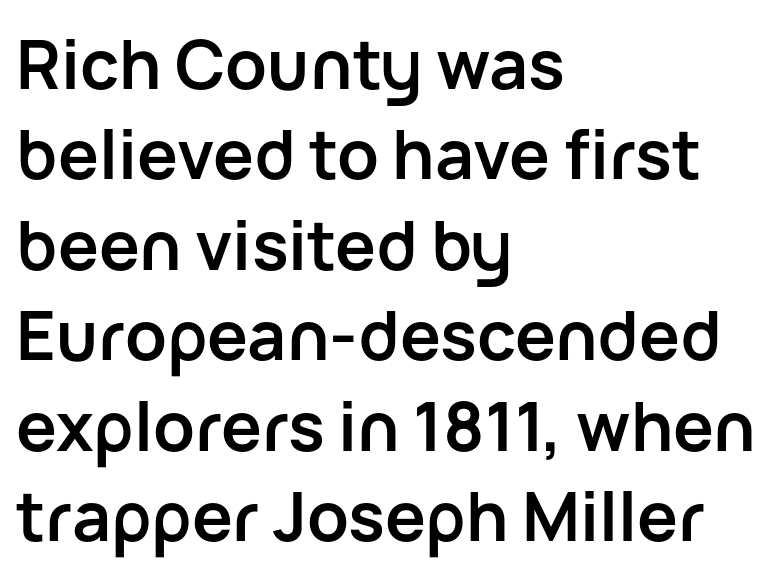
{"serif": "no", "italic": "no", "bold": "yes", "weight": "semibold", "width": "normal", "stroke_contrast": "low", "x_height": "medium", "monospaced": "no", "underline": "no", "align": "left", "line_spacing": "normal", "line_spacing_ratio": 1.33, "letter_spacing": "normal", "letter_spacing_em": 0.0, "glyph_px": 68}
